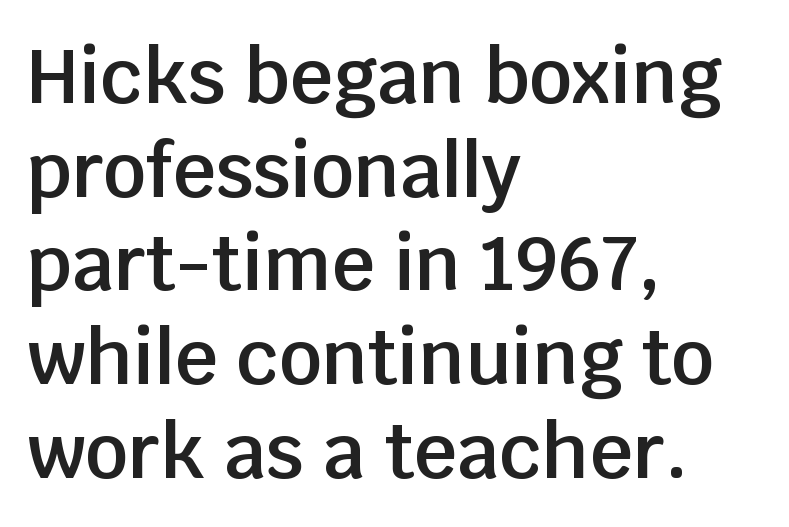
Q: Is the text bold? A: Semi-bold.
Q: Is the text italic (slanted)? A: No, it is upright.
Q: Is the typeface a serif or a sans-serif typeface? A: Sans-serif.
Q: Is the text underlined? A: No.
Q: How is the paragraph aligned? A: Left-aligned.
Q: Is the spacing between letters normal or unusually wide? A: Normal.
Q: Is the spacing between lines tight, normal or loose? A: Normal.
Q: Width (condensed, normal, or wide)? A: Normal.
Q: Stroke contrast? A: Low.
Q: x-height? A: Large.
Q: Monospaced? A: No.
